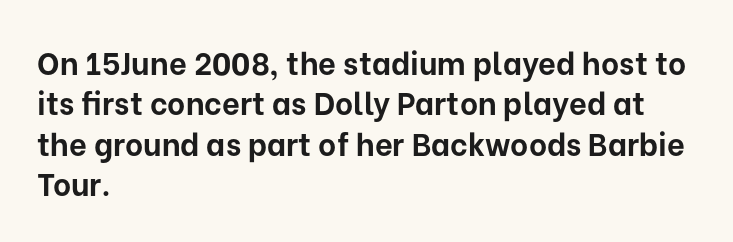
{"serif": "no", "italic": "no", "bold": "yes", "weight": "bold", "width": "normal", "stroke_contrast": "low", "x_height": "medium", "monospaced": "no", "underline": "no", "align": "left", "line_spacing": "normal", "line_spacing_ratio": 1.3, "letter_spacing": "normal", "letter_spacing_em": 0.0, "glyph_px": 31}
